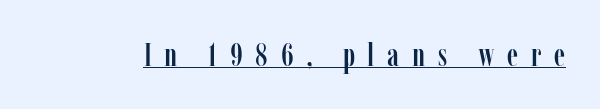
Loose tracking; the words dissolve into strings of separated letters. This is serif lettering, the kind often seen in printed books. Do the characters align in a grid? No, the font is proportional. This is roman type, the default non-slanted kind. The glyphs are accompanied by a horizontal stroke just below them.
